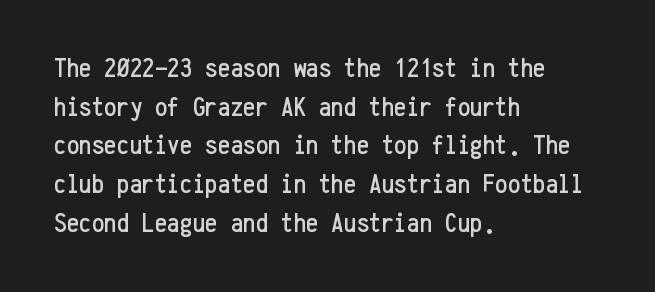
The image shows 28 px condensed sans-serif type, upright, monospaced; set left-aligned, normal line spacing (1.38x), normal letter spacing, not underlined; low stroke contrast and a medium x-height.
